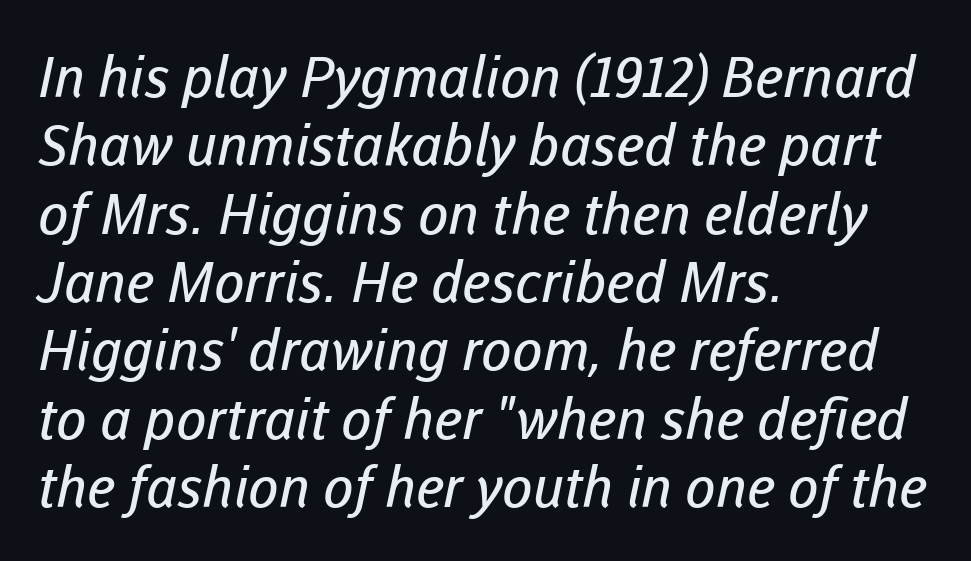
The image shows 56 px regular-weight sans-serif type; set left-aligned, line spacing 1.22x, normal letter spacing, not underlined; low stroke contrast and a medium x-height.
